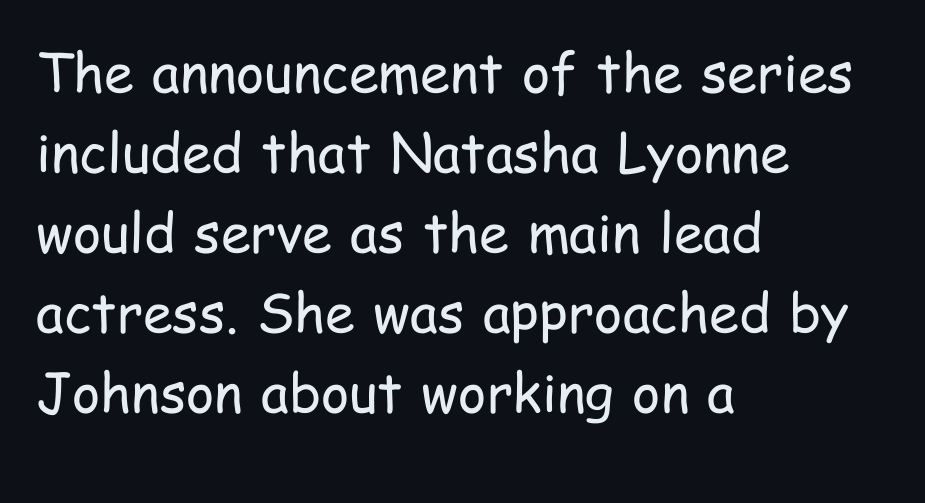
{"serif": "no", "italic": "no", "bold": "no", "weight": "regular", "width": "condensed", "stroke_contrast": "low", "x_height": "medium", "monospaced": "no", "underline": "no", "align": "left", "line_spacing": "normal", "line_spacing_ratio": 1.48, "letter_spacing": "normal", "letter_spacing_em": 0.0, "glyph_px": 54}
